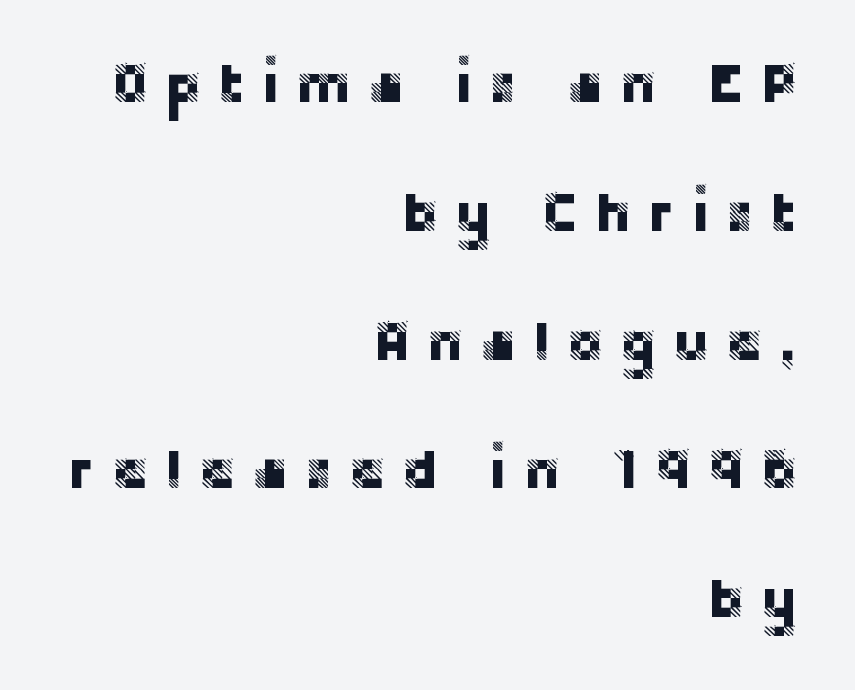
Q: Is the text italic (slanted)? A: No, it is upright.
Q: Is the typeface a serif or a sans-serif typeface? A: Sans-serif.
Q: Is the text underlined? A: No.
Q: How is the paragraph aligned? A: Right-aligned.
Q: Is the spacing between letters normal or unusually wide? A: Unusually wide.
Q: Is the spacing between lines tight, normal or loose? A: Loose.
Q: Width (condensed, normal, or wide)? A: Normal.
Q: Stroke contrast? A: Low.
Q: x-height? A: Large.
Q: Monospaced? A: No.
